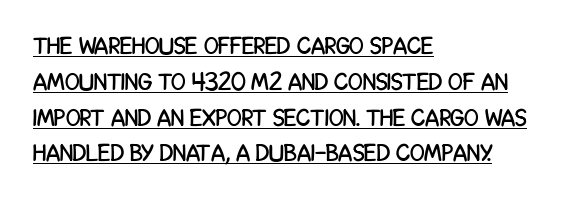
Does the copy run flush right? No — it runs flush left. Default kerning and tracking; the words read as compact shapes. The typography opts for an upright posture over an oblique one. The rows are spaced the way most documents space them.
